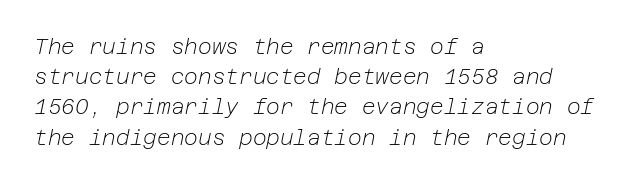
Q: Is the text bold? A: No.
Q: Is the text italic (slanted)? A: Yes, it leans right by about 12 degrees.
Q: Is the text underlined? A: No.
Q: How is the paragraph aligned? A: Left-aligned.
Q: Is the spacing between letters normal or unusually wide? A: Normal.
Q: Is the spacing between lines tight, normal or loose? A: Normal.
